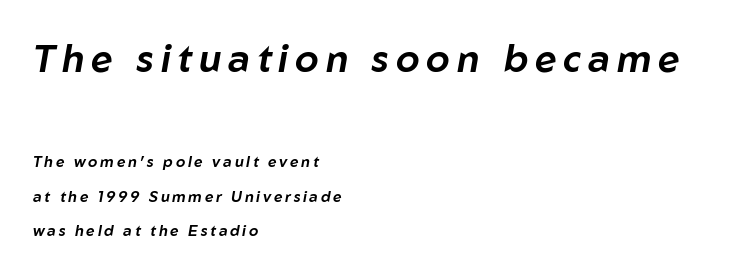
Q: Is the text italic (slanted)? A: Yes, it leans right by about 10 degrees.
Q: Is the text underlined? A: No.
Q: How is the paragraph aligned? A: Left-aligned.
Q: Is the spacing between lines tight, normal or loose? A: Loose.
Q: Which block of text is set in a larger size, the first (top) or the second (bottom)? A: The first (top) one.
Q: Width (condensed, normal, or wide)? A: Normal.
Q: Stroke contrast? A: Low.
Q: x-height? A: Medium.
Q: Monospaced? A: No.
